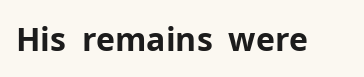
{"serif": "no", "italic": "no", "bold": "yes", "weight": "bold", "width": "normal", "stroke_contrast": "low", "x_height": "medium", "monospaced": "no", "underline": "no", "letter_spacing": "normal", "letter_spacing_em": 0.0, "glyph_px": 32}
